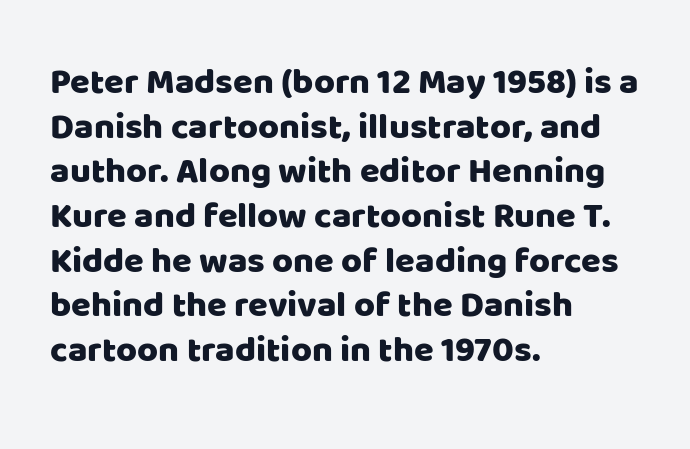
{"serif": "no", "italic": "no", "width": "normal", "stroke_contrast": "low", "x_height": "large", "monospaced": "no", "underline": "no", "align": "left", "line_spacing_ratio": 1.24, "letter_spacing": "normal", "letter_spacing_em": 0.0, "glyph_px": 36}
